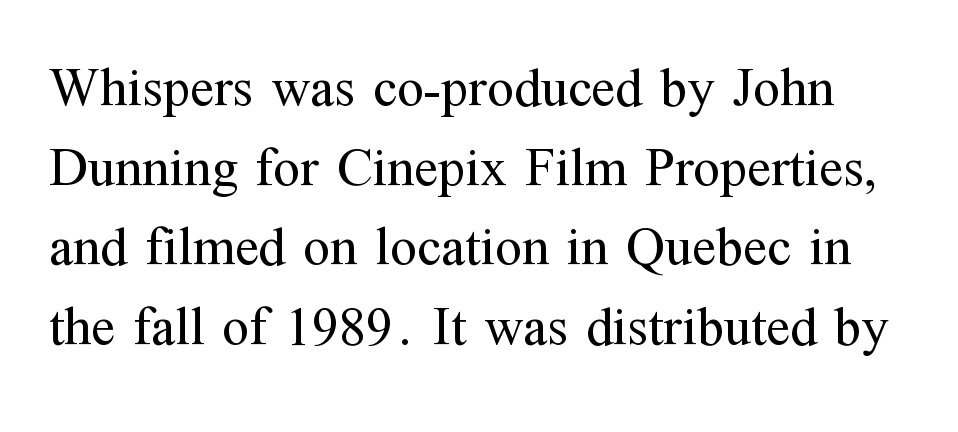
The image shows 55 px regular-weight serif type, upright; set normal line spacing (1.45x), normal letter spacing, not underlined; medium stroke contrast and a medium x-height.
